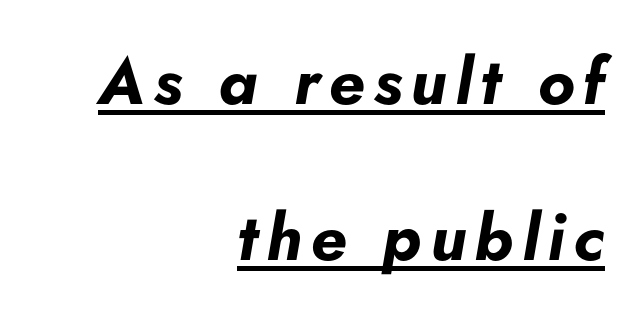
Q: Is the text bold? A: Yes.
Q: Is the text italic (slanted)? A: Yes, it leans right by about 5 degrees.
Q: Is the text underlined? A: Yes.
Q: How is the paragraph aligned? A: Right-aligned.
Q: Is the spacing between lines tight, normal or loose? A: Loose.
Q: Width (condensed, normal, or wide)? A: Normal.
Q: Stroke contrast? A: Low.
Q: x-height? A: Small.
Q: Monospaced? A: No.
